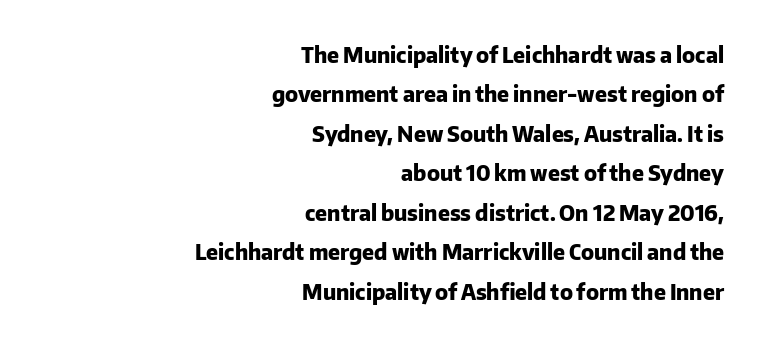
Letter spacing: default. Descender tails drop into unmarked territory. The font is running at its bold setting. The type sits square on the baseline with zero lean.
